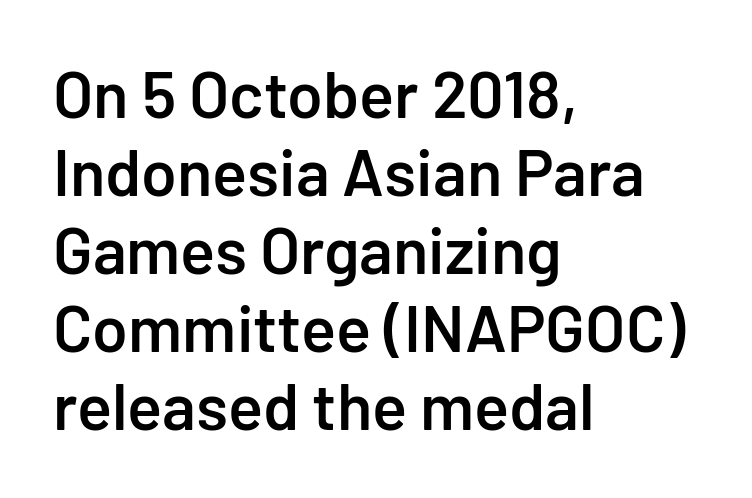
The image shows 65 px semibold sans-serif type, upright; set left-aligned, line spacing 1.2x, normal letter spacing, not underlined; low stroke contrast and a medium x-height.
